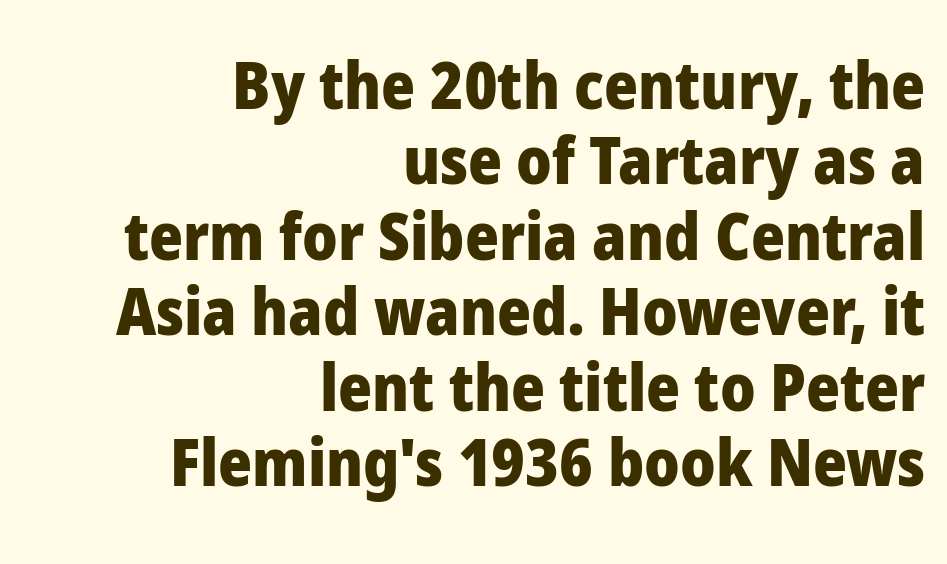
{"serif": "no", "italic": "no", "bold": "yes", "weight": "heavy", "width": "normal", "stroke_contrast": "low", "x_height": "medium", "monospaced": "no", "underline": "no", "align": "right", "line_spacing_ratio": 1.16, "letter_spacing": "normal", "letter_spacing_em": 0.0, "glyph_px": 65}
